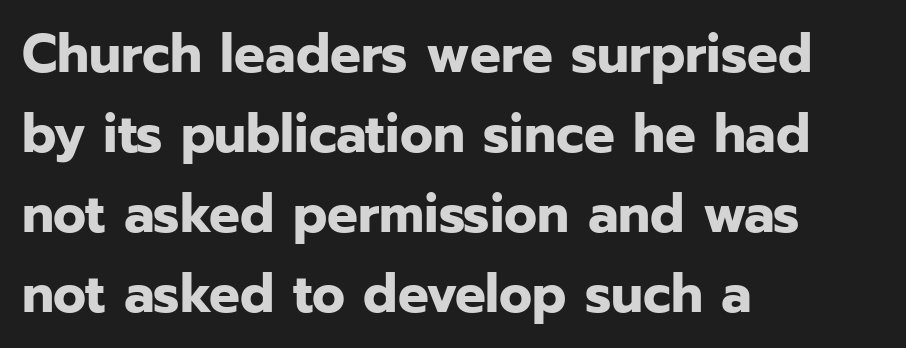
{"serif": "no", "italic": "no", "bold": "yes", "weight": "bold", "width": "normal", "stroke_contrast": "low", "x_height": "medium", "monospaced": "no", "underline": "no", "align": "left", "line_spacing": "normal", "line_spacing_ratio": 1.48, "letter_spacing": "normal", "letter_spacing_em": 0.0, "glyph_px": 54}
